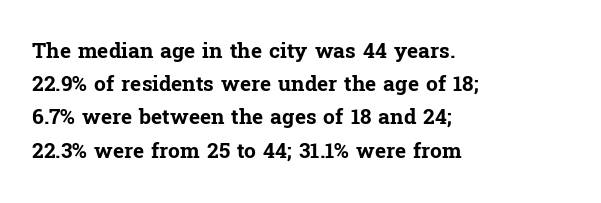
The font is running at its bold setting. Letters rest on an invisible, unmarked baseline. Students, note that the glyphs here touch the page at normal intervals. The rendering anchors every line to the left-hand side.
